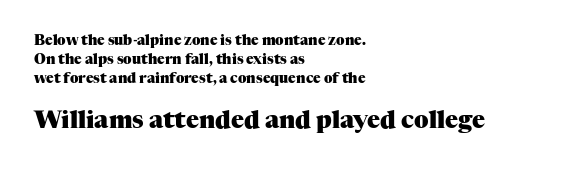
Q: Is the text bold? A: Yes.
Q: Is the text italic (slanted)? A: No, it is upright.
Q: Is the text underlined? A: No.
Q: How is the paragraph aligned? A: Left-aligned.
Q: Is the spacing between letters normal or unusually wide? A: Normal.
Q: Is the spacing between lines tight, normal or loose? A: Normal.
Q: Which block of text is set in a larger size, the first (top) or the second (bottom)? A: The second (bottom) one.
